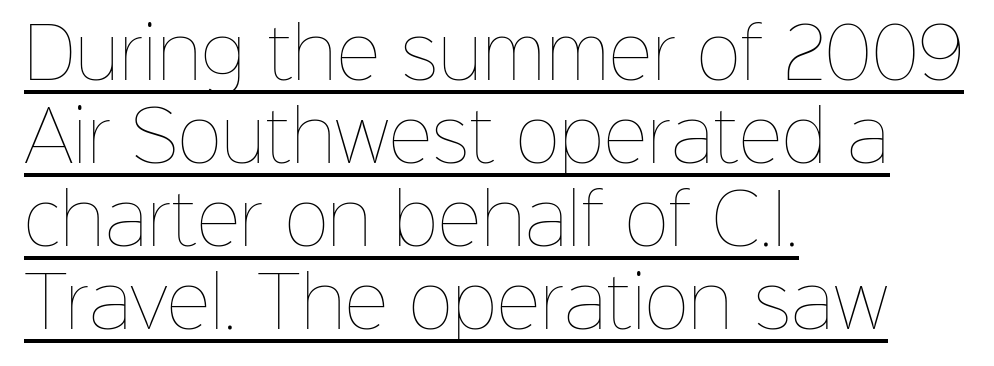
Q: Is the text bold? A: No.
Q: Is the text italic (slanted)? A: No, it is upright.
Q: Is the text underlined? A: Yes.
Q: How is the paragraph aligned? A: Left-aligned.
Q: Is the spacing between letters normal or unusually wide? A: Normal.
Q: Width (condensed, normal, or wide)? A: Normal.
Q: Stroke contrast? A: Low.
Q: x-height? A: Medium.
Q: Monospaced? A: No.
